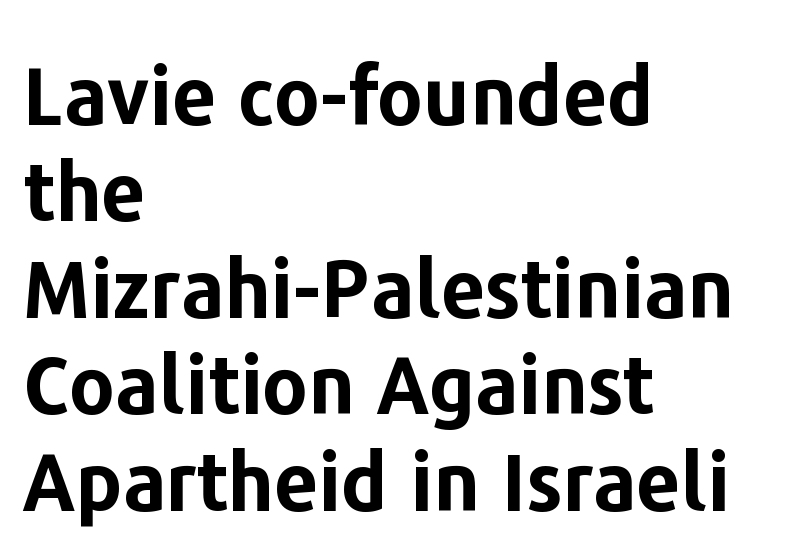
Q: Is the text bold? A: Yes.
Q: Is the text italic (slanted)? A: No, it is upright.
Q: Is the typeface a serif or a sans-serif typeface? A: Sans-serif.
Q: Is the text underlined? A: No.
Q: How is the paragraph aligned? A: Left-aligned.
Q: Is the spacing between letters normal or unusually wide? A: Normal.
Q: Width (condensed, normal, or wide)? A: Normal.
Q: Stroke contrast? A: Low.
Q: x-height? A: Medium.
Q: Monospaced? A: No.
